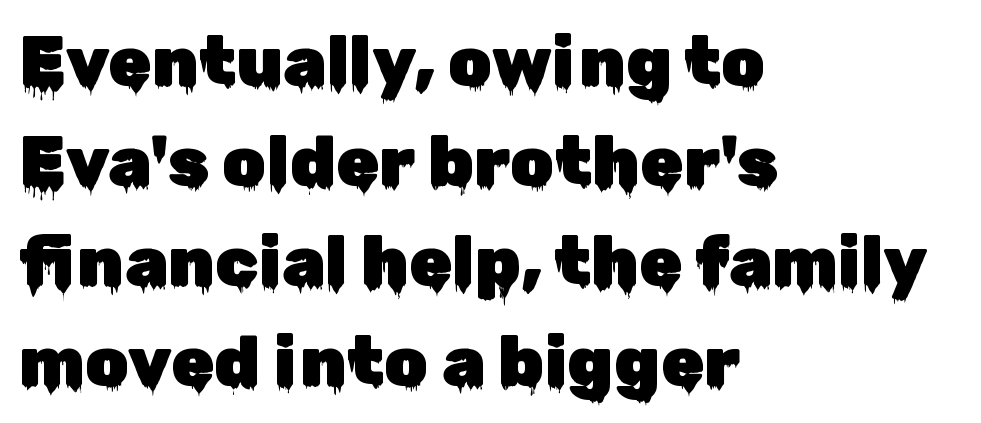
Just letters on the line, the space beneath them empty. This is the regular roman posture of the typeface. Summary of vertical rhythm: regular, with standard interline spacing. You could not count columns in this text — the font is proportionally spaced. The tracking reads as untouched default to a designer's eye.
